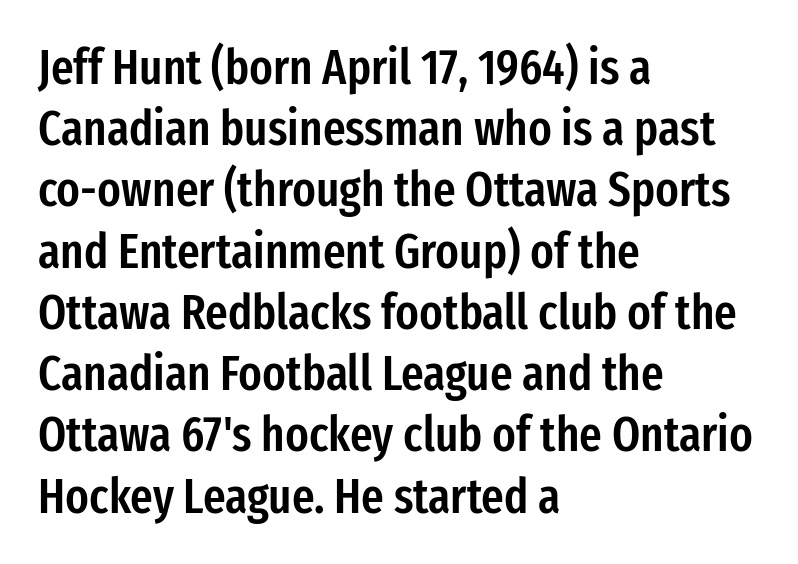
The image shows 49 px semibold, condensed sans-serif type, upright; set left-aligned, normal line spacing (1.25x), normal letter spacing, not underlined; low stroke contrast and a medium x-height.
